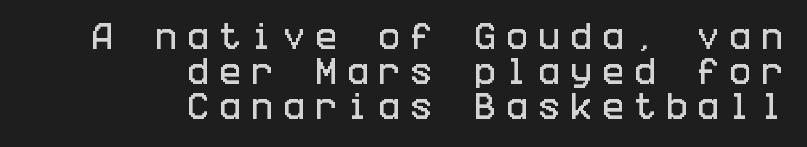
The image shows 29 px condensed sans-serif type, upright; set right-aligned, line spacing 1.2x, unusually wide letter spacing (+0.35 em), not underlined; low stroke contrast and a large x-height.
